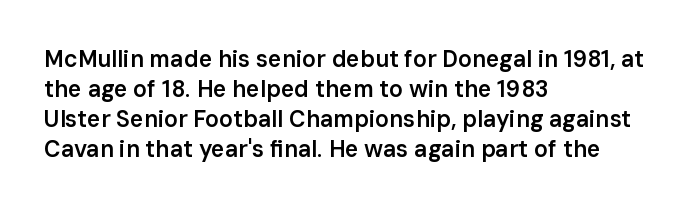
Q: Is the text bold? A: Semi-bold.
Q: Is the text italic (slanted)? A: No, it is upright.
Q: Is the text underlined? A: No.
Q: How is the paragraph aligned? A: Left-aligned.
Q: Is the spacing between letters normal or unusually wide? A: Normal.
Q: Is the spacing between lines tight, normal or loose? A: Normal.
